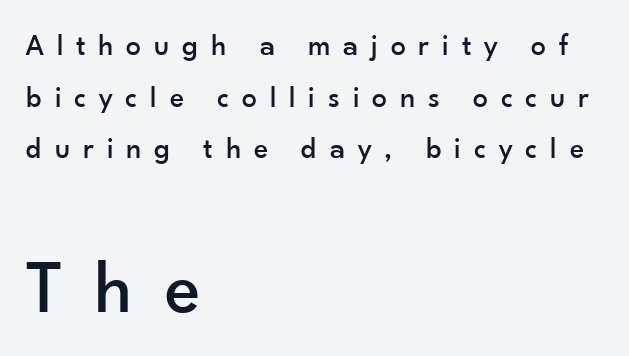
{"serif": "no", "italic": "no", "width": "normal", "stroke_contrast": "low", "x_height": "small", "monospaced": "no", "underline": "no", "align": "left", "line_spacing_ratio": 1.72, "letter_spacing": "wide", "letter_spacing_em": 0.43, "larger_block": "second", "size_ratio": 2.5, "glyph_px": 75}
